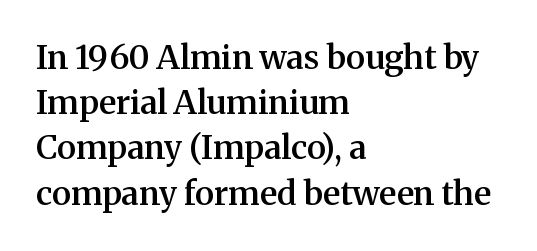
The compositor pushed each line to the left boundary. The type sits square on the baseline with zero lean. What stands out about the letter spacing? Nothing — it is the standard amount. Compared with an ordinary text face, these strokes are moderately heavier — a semibold. The gap between lines stays unmarked.
